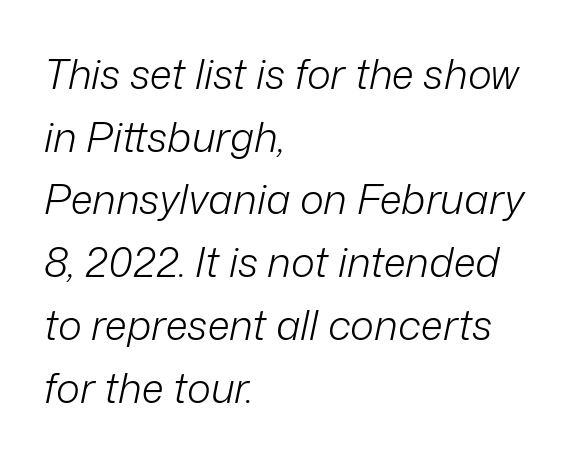
{"italic": "yes", "lean": "right", "slant_degrees": 12, "bold": "no", "weight": "light", "width": "normal", "stroke_contrast": "low", "x_height": "medium", "monospaced": "no", "underline": "no", "align": "left", "line_spacing": "normal", "line_spacing_ratio": 1.53, "letter_spacing": "normal", "letter_spacing_em": 0.0, "glyph_px": 41}
